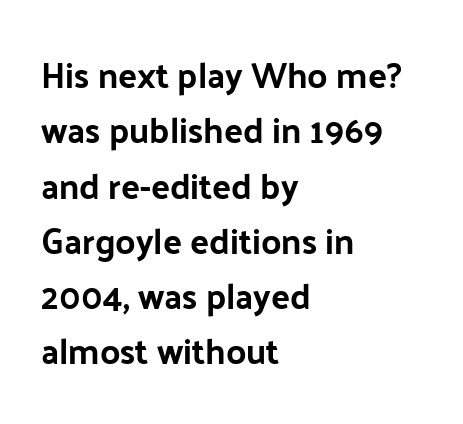
Do the letters lean? They stand straight. Glyph-to-glyph distance matches everyday printed text. Regarding serifs, this sample does without them. Strokes here are thick enough to call this a true bold.
